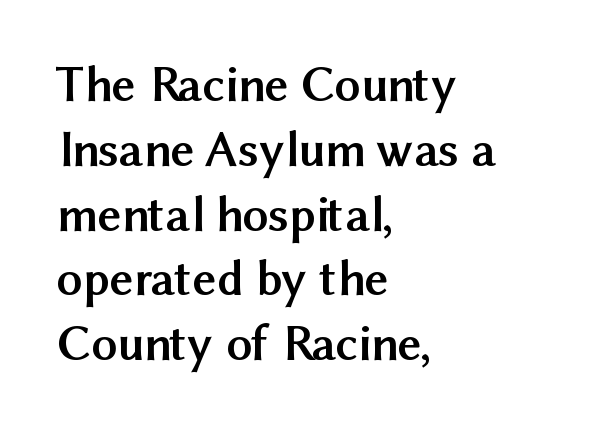
Q: Is the text bold? A: Yes.
Q: Is the text italic (slanted)? A: No, it is upright.
Q: Is the typeface a serif or a sans-serif typeface? A: Sans-serif.
Q: Is the text underlined? A: No.
Q: How is the paragraph aligned? A: Left-aligned.
Q: Is the spacing between letters normal or unusually wide? A: Normal.
Q: Is the spacing between lines tight, normal or loose? A: Normal.
Q: Width (condensed, normal, or wide)? A: Normal.
Q: Stroke contrast? A: Medium.
Q: x-height? A: Medium.
Q: Monospaced? A: No.
